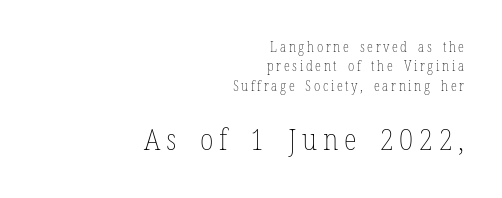
The face used here appears at its bigger size in the lower chunk. No letter is thick-stroked: the sample isn't bold. The rendering uses natural spacing where letterforms have individual widths. Nobody drew a line under any word here. The lettering stays uniformly vertical, giving the passage a roman look.
